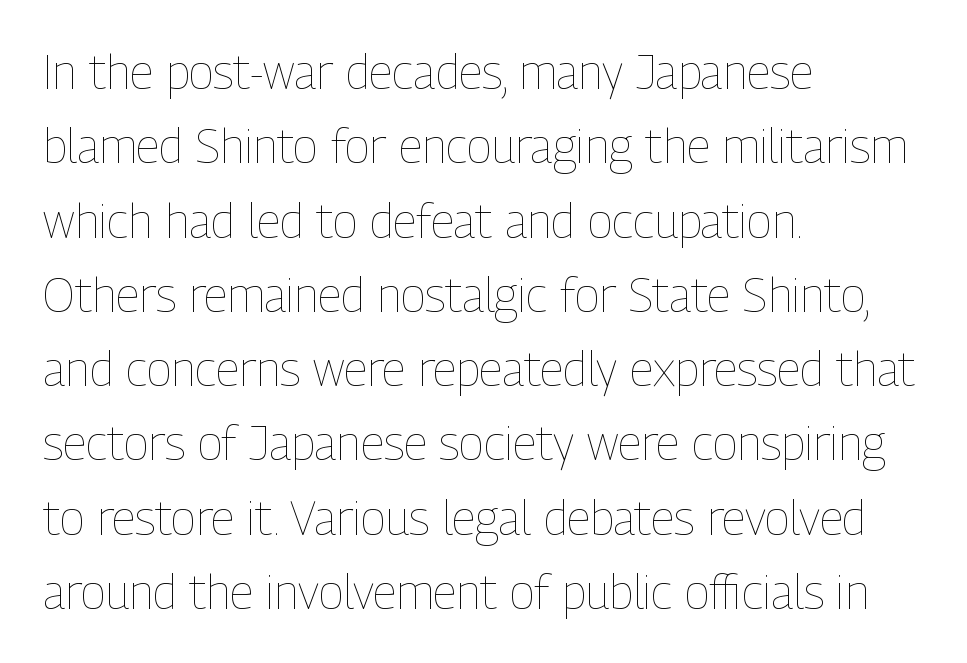
{"italic": "no", "bold": "no", "weight": "thin", "width": "condensed", "stroke_contrast": "low", "x_height": "medium", "monospaced": "no", "underline": "no", "align": "left", "line_spacing": "normal", "line_spacing_ratio": 1.58, "letter_spacing": "normal", "letter_spacing_em": 0.0, "glyph_px": 47}
